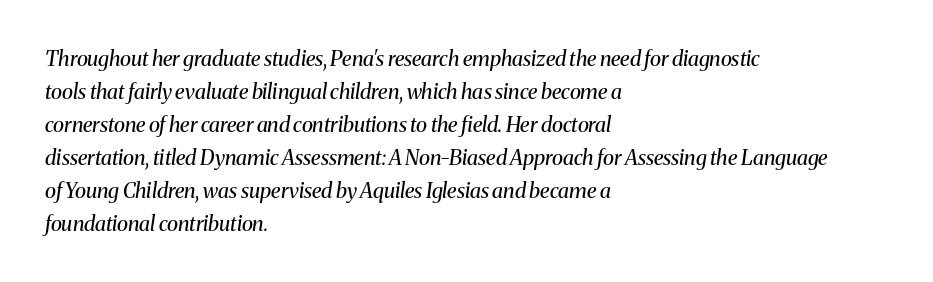
Bold? No — there's no thickening of the strokes. Is the letter spacing exaggerated? No — it looks like the ordinary default. Quick note: interline space is typical. The paragraph shown leans on its left margin. No word sits above an underline. You can tell it's italic because the verticals aren't actually vertical.
